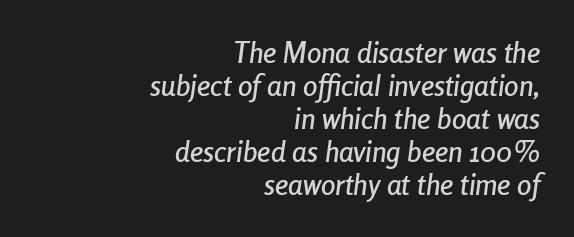
All the whitespace from short lines collects on the left. Students, note that the glyphs here touch the page at normal intervals. Would a proofreader flag this as italicized? Yes. The area under the type is left untouched. You could not count columns in this text — the font is proportionally spaced. Regarding leading, the lines here are crowded together.
